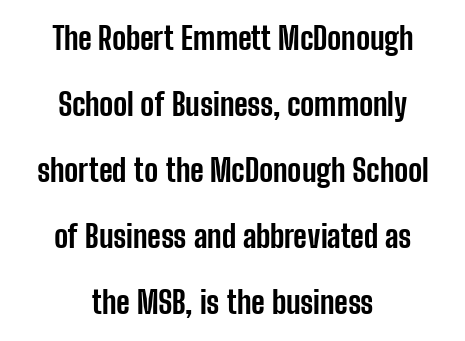
Character widths vary here, with narrow letters taking less room than wide ones. Notice how thick the strokes are: this is what a full bold looks like. What stands out about the letter spacing? Nothing — it is the standard amount. No italicization has been applied; the sample stays upright. This rendering uses center alignment, leaving both contours irregular but symmetric.
